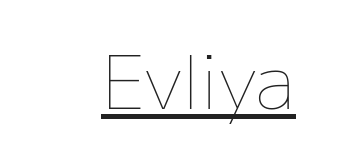
Q: Is the text bold? A: No.
Q: Is the text italic (slanted)? A: No, it is upright.
Q: Is the text underlined? A: Yes.
Q: Is the spacing between letters normal or unusually wide? A: Normal.
Q: Width (condensed, normal, or wide)? A: Normal.
Q: Stroke contrast? A: Low.
Q: x-height? A: Medium.
Q: Monospaced? A: No.
